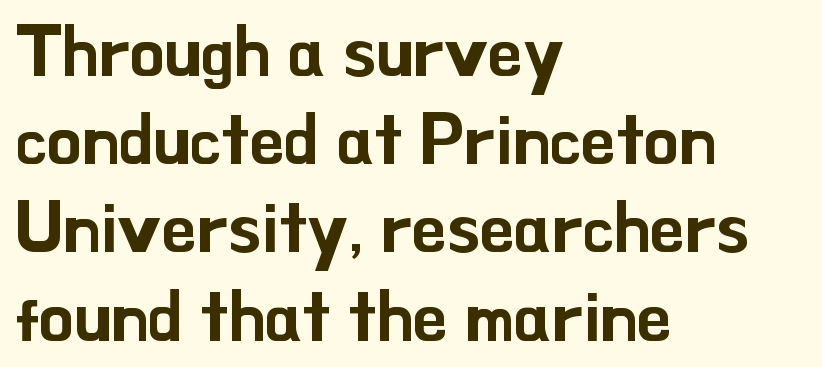
Q: Is the text italic (slanted)? A: No, it is upright.
Q: Is the typeface a serif or a sans-serif typeface? A: Sans-serif.
Q: Is the text underlined? A: No.
Q: How is the paragraph aligned? A: Left-aligned.
Q: Is the spacing between letters normal or unusually wide? A: Normal.
Q: Is the spacing between lines tight, normal or loose? A: Normal.
Q: Width (condensed, normal, or wide)? A: Normal.
Q: Stroke contrast? A: Low.
Q: x-height? A: Small.
Q: Monospaced? A: No.
